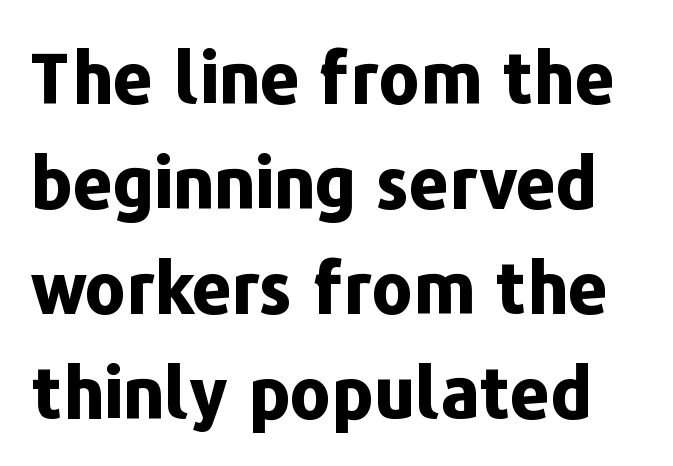
Q: Is the text bold? A: Yes.
Q: Is the text italic (slanted)? A: No, it is upright.
Q: Is the typeface a serif or a sans-serif typeface? A: Sans-serif.
Q: Is the text underlined? A: No.
Q: Is the spacing between letters normal or unusually wide? A: Normal.
Q: Is the spacing between lines tight, normal or loose? A: Normal.
Q: Width (condensed, normal, or wide)? A: Normal.
Q: Stroke contrast? A: Low.
Q: x-height? A: Medium.
Q: Monospaced? A: No.
